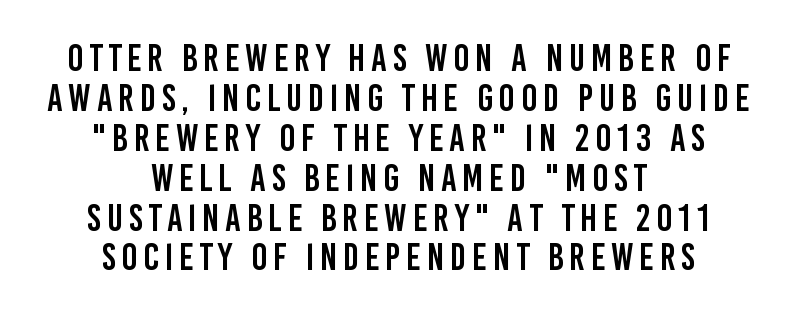
Just letters on the line, the space beneath them empty. Which margin do the lines hug? Neither — every line sits in the middle. Here the designer chose a conventional face with non-uniform glyph widths. Every stem runs plumb, perpendicular to the baseline.
